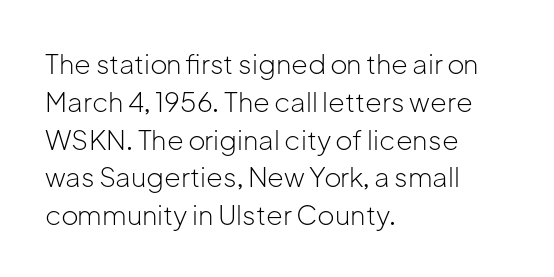
The image shows 27 px text type, upright; set left-aligned, normal line spacing (1.4x), normal letter spacing, not underlined.
